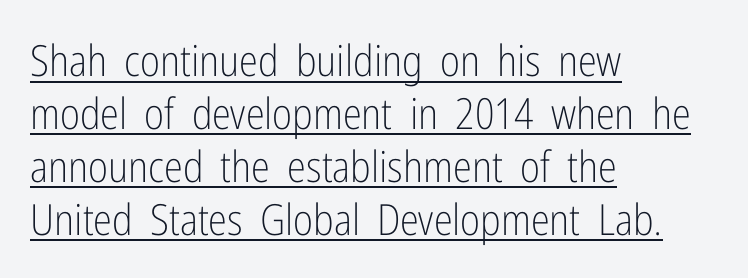
{"serif": "no", "italic": "no", "bold": "no", "weight": "light", "width": "condensed", "stroke_contrast": "low", "x_height": "medium", "monospaced": "no", "underline": "yes", "align": "left", "line_spacing_ratio": 1.23, "letter_spacing": "normal", "letter_spacing_em": 0.0, "glyph_px": 43}
